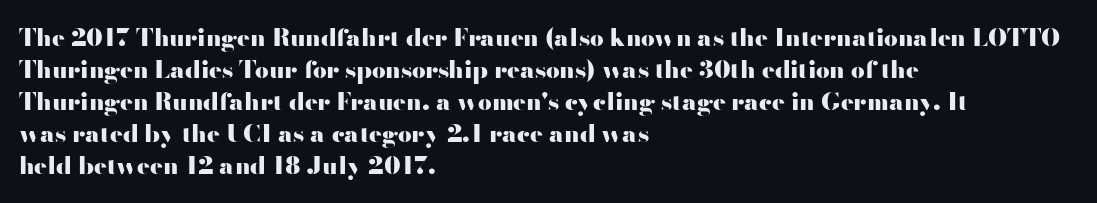
How are the letters spaced? Ordinarily, with no added tracking. Left-aligned paragraph, ragged on the right. The rows are spaced the way most documents space them. The glyphs are unaccompanied by any horizontal stroke below them. Weight check: bold — yes, fully. Ordinary non-slanted type is in use.
